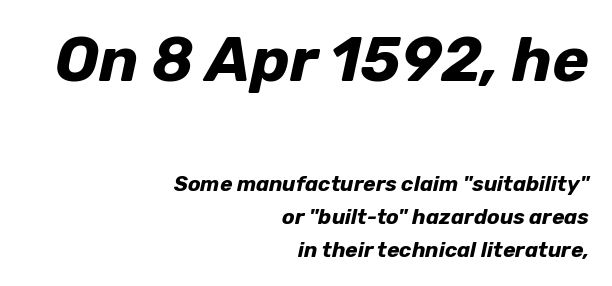
The image shows 62 px bold type, italic (leaning right); set right-aligned, normal line spacing (1.58x), normal letter spacing, not underlined; the first (top) block is 2.95x larger; low stroke contrast and a medium x-height.
